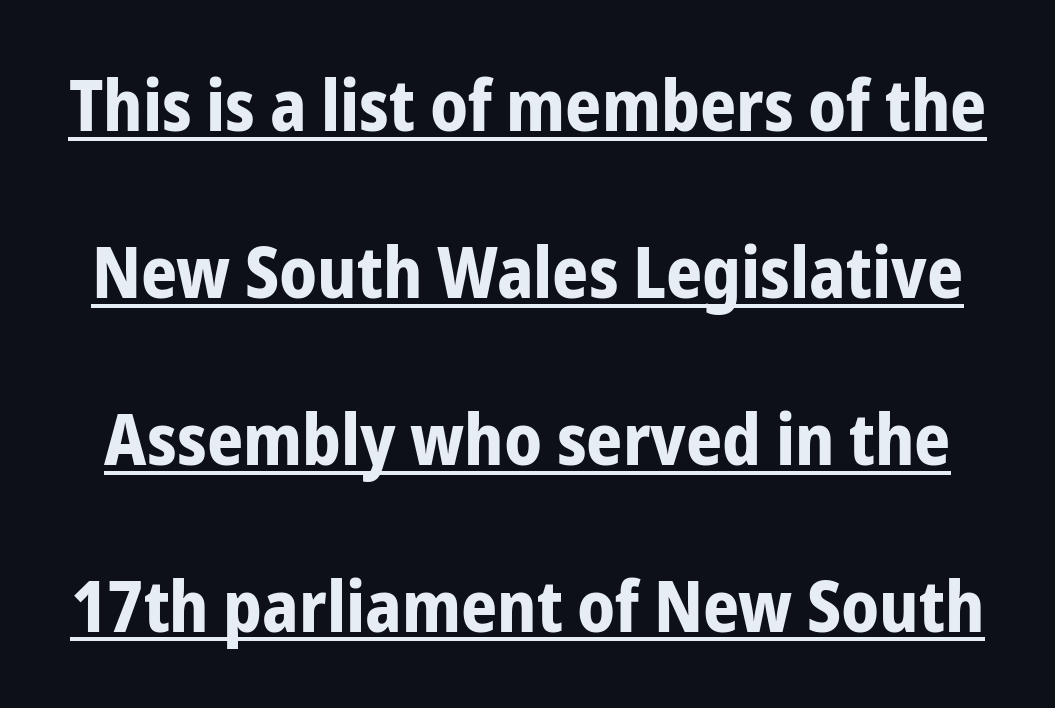
The image shows 71 px bold, condensed sans-serif type, upright; set loose line spacing (2.35x), normal letter spacing, underlined; low stroke contrast and a medium x-height.
